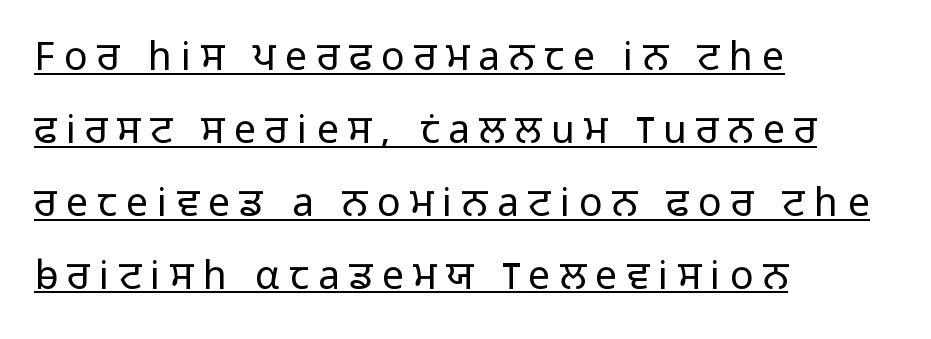
The image shows 39 px light sans-serif type, upright; set left-aligned, line spacing 1.87x, unusually wide letter spacing (+0.24 em), underlined; low stroke contrast and a medium x-height.
